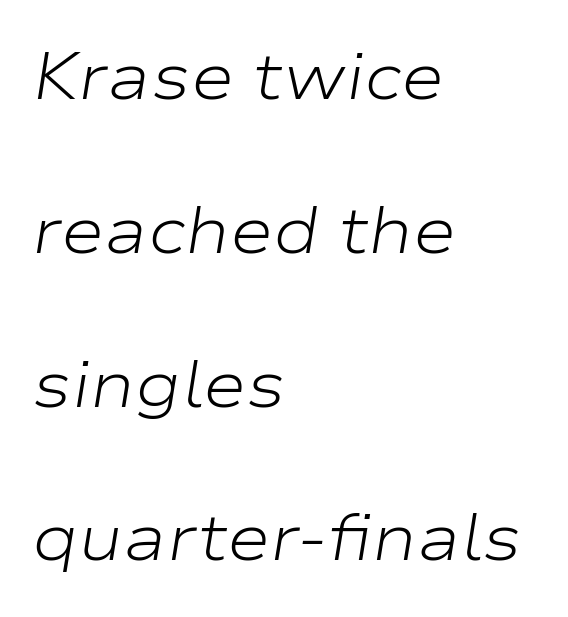
Is the type slanted? Yes — the strokes lean at a clear angle. Think of a printed novel: that variable character pitch is what you see here. Each row of text sits above clean, open space. Does extra space separate the letters? No, they use regular spacing.
